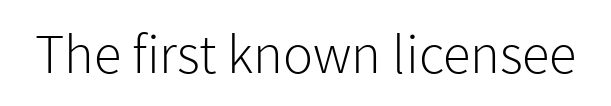
Q: Is the text bold? A: No.
Q: Is the text italic (slanted)? A: No, it is upright.
Q: Is the typeface a serif or a sans-serif typeface? A: Sans-serif.
Q: Is the text underlined? A: No.
Q: Is the spacing between letters normal or unusually wide? A: Normal.
Q: Width (condensed, normal, or wide)? A: Normal.
Q: Stroke contrast? A: Low.
Q: x-height? A: Medium.
Q: Monospaced? A: No.
